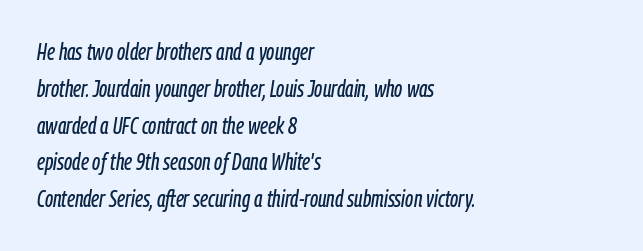
The image shows 23 px text type, italic (leaning right); set left-aligned, normal line spacing (1.6x), normal letter spacing, not underlined.
